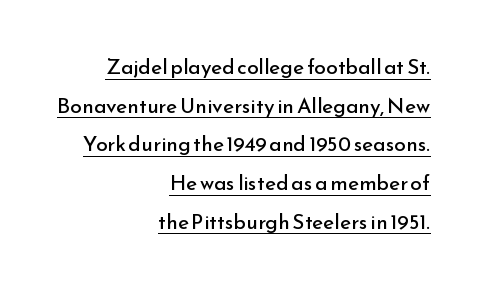
{"italic": "no", "bold": "no", "underline": "yes", "align": "right", "line_spacing_ratio": 1.84, "letter_spacing": "normal", "letter_spacing_em": 0.0, "glyph_px": 21}
